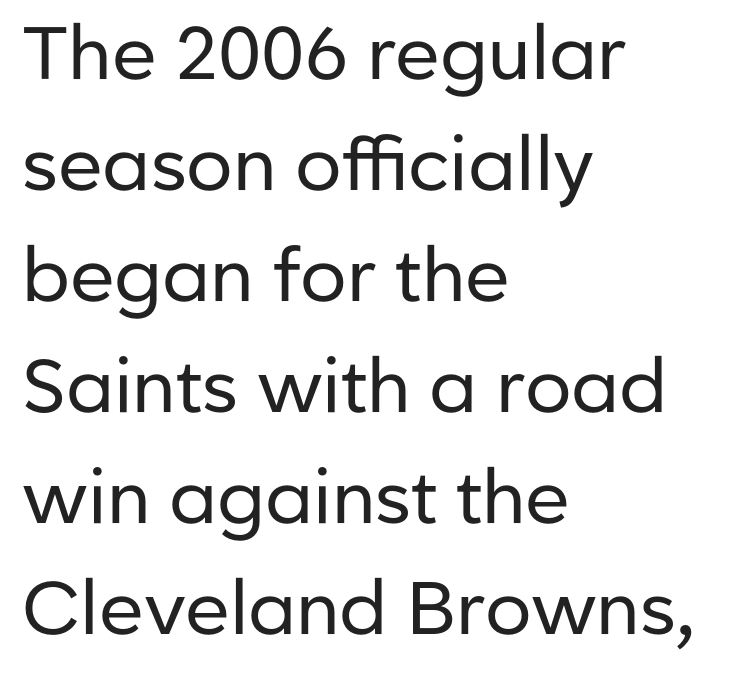
{"serif": "no", "italic": "no", "bold": "no", "weight": "regular", "width": "normal", "stroke_contrast": "low", "x_height": "medium", "monospaced": "no", "underline": "no", "align": "left", "line_spacing": "normal", "line_spacing_ratio": 1.5, "letter_spacing": "normal", "letter_spacing_em": 0.0, "glyph_px": 74}
